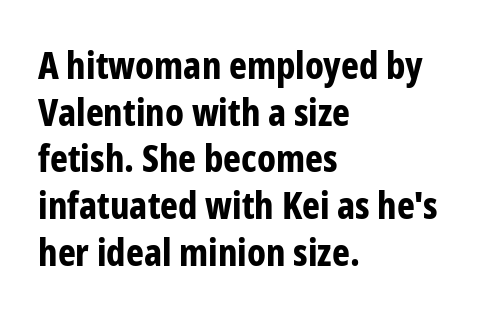
The image shows 38 px bold, condensed sans-serif type, upright; set left-aligned, line spacing 1.23x, normal letter spacing, not underlined; low stroke contrast and a medium x-height.
